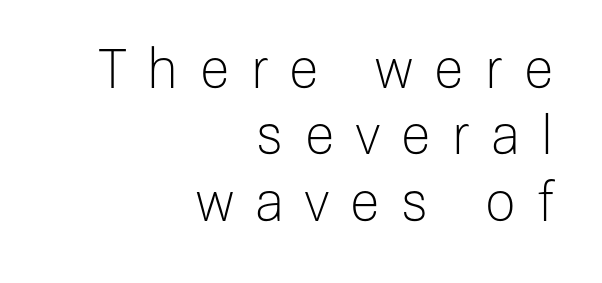
{"serif": "no", "italic": "no", "bold": "no", "weight": "light", "width": "normal", "stroke_contrast": "low", "x_height": "medium", "monospaced": "no", "underline": "no", "align": "right", "line_spacing_ratio": 1.23, "letter_spacing": "wide", "letter_spacing_em": 0.4, "glyph_px": 54}
